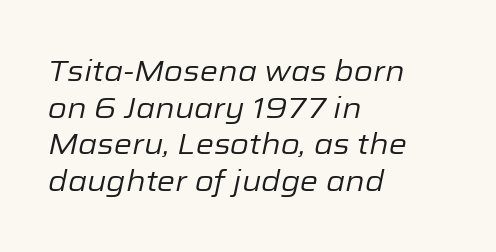
If you drew a ruler down the left edge, every line would touch it. The font sits on the lighter half of the weight spectrum, regular included. The type is set solid horizontally, with unmodified tracking. If you measured baseline to baseline, you'd find a middling distance. The typography opts for an oblique posture over an upright one.
